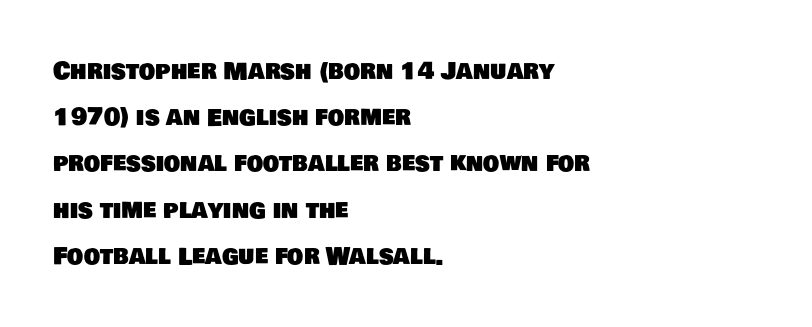
The tracking reads as untouched default to a designer's eye. Alignment: flush left. Type without underlining. Does the leading feel generous? Absolutely, it's lavish.
